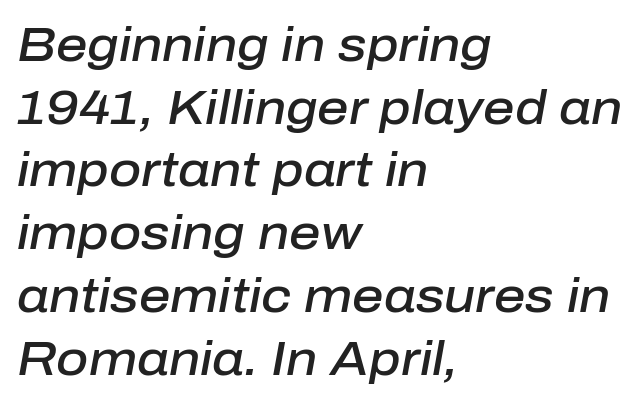
Q: Is the text bold? A: Semi-bold.
Q: Is the text italic (slanted)? A: Yes, it leans right by about 10 degrees.
Q: Is the text underlined? A: No.
Q: How is the paragraph aligned? A: Left-aligned.
Q: Is the spacing between letters normal or unusually wide? A: Normal.
Q: Is the spacing between lines tight, normal or loose? A: Normal.
Q: Width (condensed, normal, or wide)? A: Normal.
Q: Stroke contrast? A: Low.
Q: x-height? A: Medium.
Q: Monospaced? A: No.
